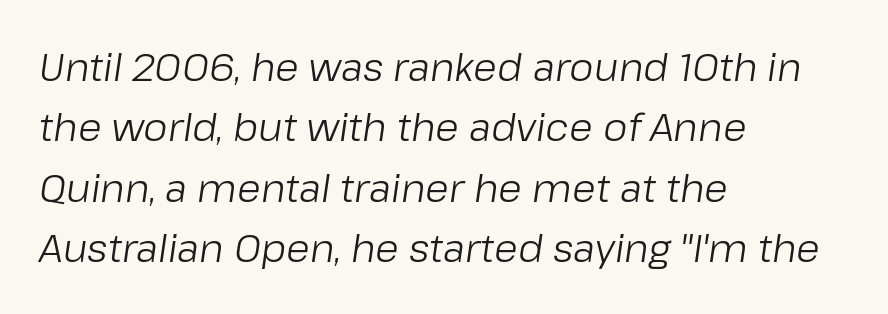
Tracking value appears to be zero — textbook default spacing. Spacing verdict: proportional, widths tailored to each character. Is the block centered? No — it sits flush against the left margin. The space between consecutive lines is moderate. Slant detected: the letters are inclined.
